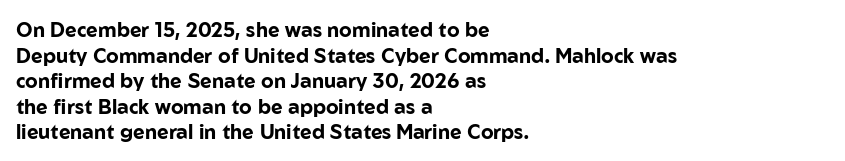
{"italic": "no", "bold": "yes", "underline": "no", "align": "left", "line_spacing": "normal", "line_spacing_ratio": 1.28, "letter_spacing": "normal", "letter_spacing_em": 0.0, "glyph_px": 20}
